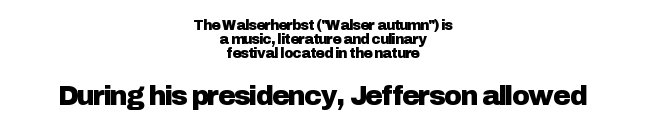
The image shows 27 px text type, upright; set centered, tight line spacing (1.01x), normal letter spacing, not underlined; the second (bottom) block is 1.93x larger.
